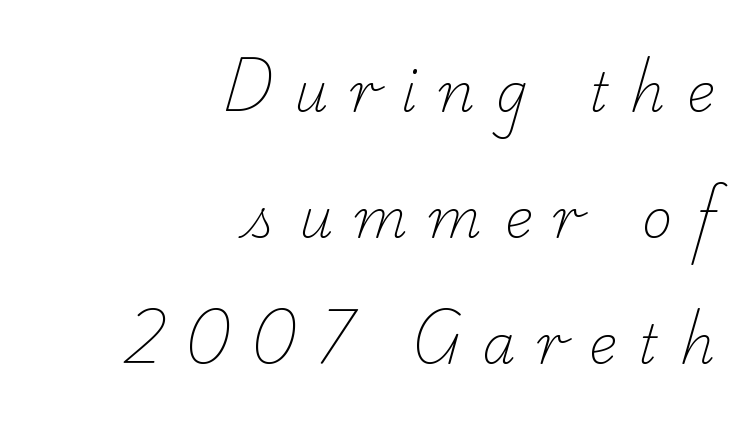
This sample is right-justified, so line beginnings fall wherever the words allow. Stem width sits at or under what a default text font uses. Loosely led — the rows are spread out. These lines are rendered in a variable-pitch font. Serifs: yes, visible at the terminals of the letterforms. Letters rest on an invisible, unmarked baseline.
